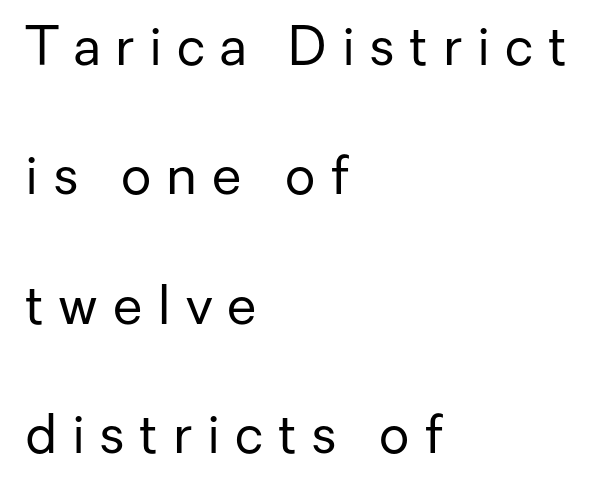
Every row of glyphs begins at an identical x-position on the left. How are the letters spaced? Widely, with obvious added tracking. Regarding leading, the lines here are spaced well apart. When letters stand straight like this, we call the style roman or upright. Ink coverage per letter is moderate at most. Check where the strokes stop: nothing finishes them off — pure sans.
